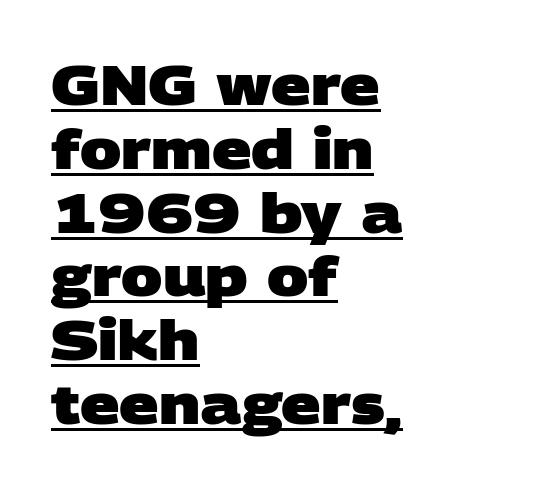
{"serif": "no", "bold": "yes", "weight": "heavy", "width": "wide", "stroke_contrast": "low", "x_height": "large", "monospaced": "no", "underline": "yes", "align": "left", "line_spacing_ratio": 1.16, "letter_spacing": "normal", "letter_spacing_em": 0.0, "glyph_px": 55}
